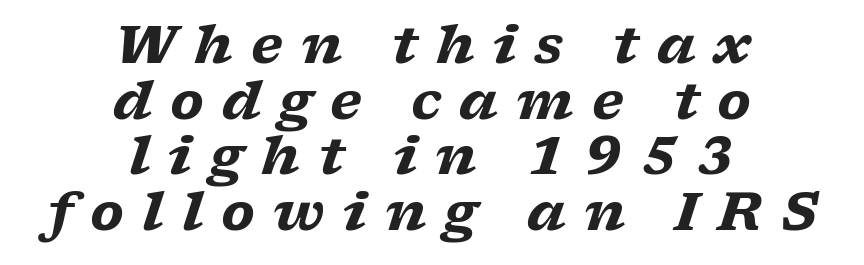
Q: Is the text bold? A: Yes.
Q: Is the text italic (slanted)? A: Yes, it leans right by about 17 degrees.
Q: Is the typeface a serif or a sans-serif typeface? A: Serif.
Q: Is the text underlined? A: No.
Q: How is the paragraph aligned? A: Centered.
Q: Is the spacing between letters normal or unusually wide? A: Unusually wide.
Q: Is the spacing between lines tight, normal or loose? A: Tight.
Q: Width (condensed, normal, or wide)? A: Wide.
Q: Stroke contrast? A: Low.
Q: x-height? A: Medium.
Q: Monospaced? A: No.
